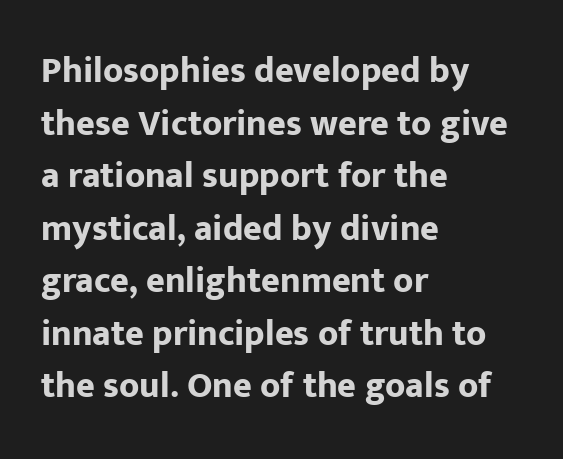
Q: Is the text bold? A: Yes.
Q: Is the text italic (slanted)? A: No, it is upright.
Q: Is the typeface a serif or a sans-serif typeface? A: Sans-serif.
Q: Is the text underlined? A: No.
Q: How is the paragraph aligned? A: Left-aligned.
Q: Is the spacing between letters normal or unusually wide? A: Normal.
Q: Is the spacing between lines tight, normal or loose? A: Normal.
Q: Width (condensed, normal, or wide)? A: Normal.
Q: Stroke contrast? A: Low.
Q: x-height? A: Medium.
Q: Monospaced? A: No.
